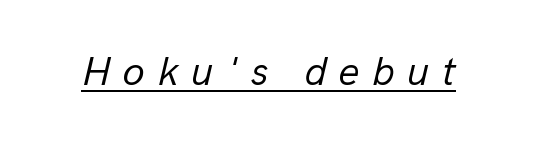
You could only call the tracking loose — the letters float apart. The string is rendered with underlining switched on. The face used here has a pronounced slope to its letters. The face used here is proportionally spaced, like ordinary book or web type. Caption: face not bold, strokes unweighted.
